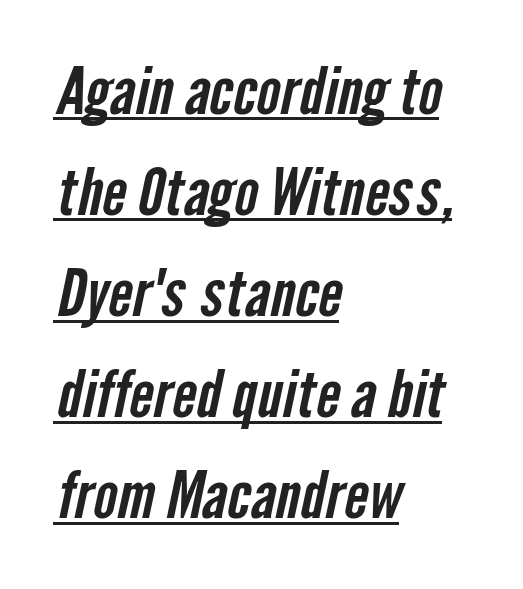
The face used here is rendered with its standard letterfit. Which margin do the lines hug? The left one — the right edge is uneven. This is underlined copy, the kind a proofreader might mark for attention. The rendering uses a moderate line-height, typical for paragraphs. A typesetter would label this face a sans. Note the varied advance widths — an 'i' is clearly narrower than an 'm'.
